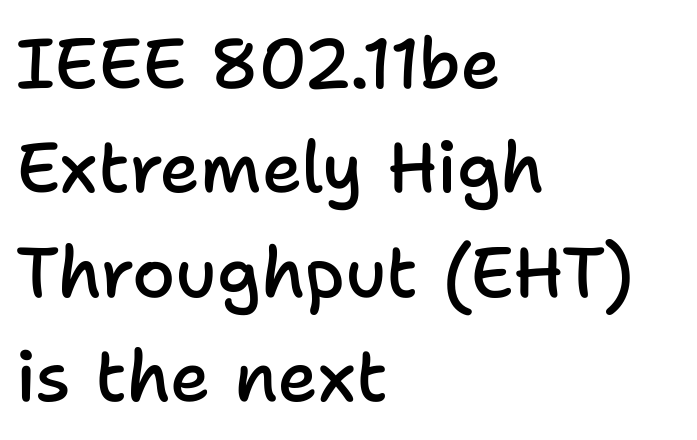
Look at the tracking — it's just the regular setting, nothing added. Every letter is mildly thick-stroked: semibold rather than bold. Varying glyph widths throughout — classic text-font behaviour. The ragged edge is on the right, which tells us the setting is flush left.
